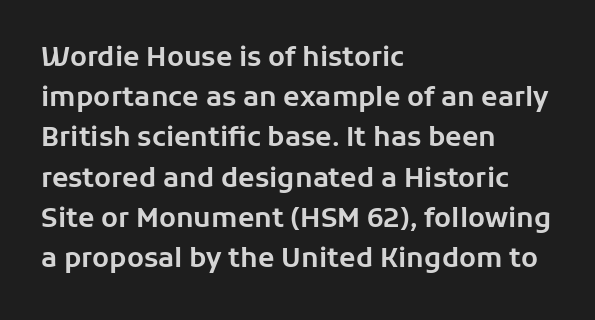
{"italic": "no", "underline": "no", "align": "left", "line_spacing": "normal", "line_spacing_ratio": 1.49, "letter_spacing": "normal", "letter_spacing_em": 0.0, "glyph_px": 27}
